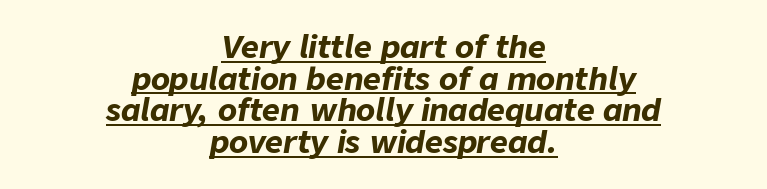
The image shows 31 px bold type, italic (leaning right); set centered, tight line spacing (1.02x), normal letter spacing, underlined; low stroke contrast and a medium x-height.
